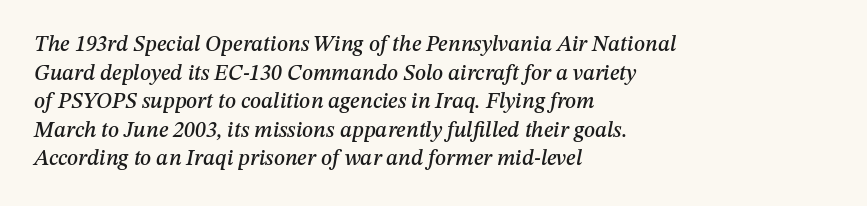
{"italic": "yes", "lean": "right", "slant_degrees": 12, "underline": "no", "align": "left", "line_spacing": "normal", "line_spacing_ratio": 1.3, "letter_spacing": "normal", "letter_spacing_em": 0.0, "glyph_px": 22}
